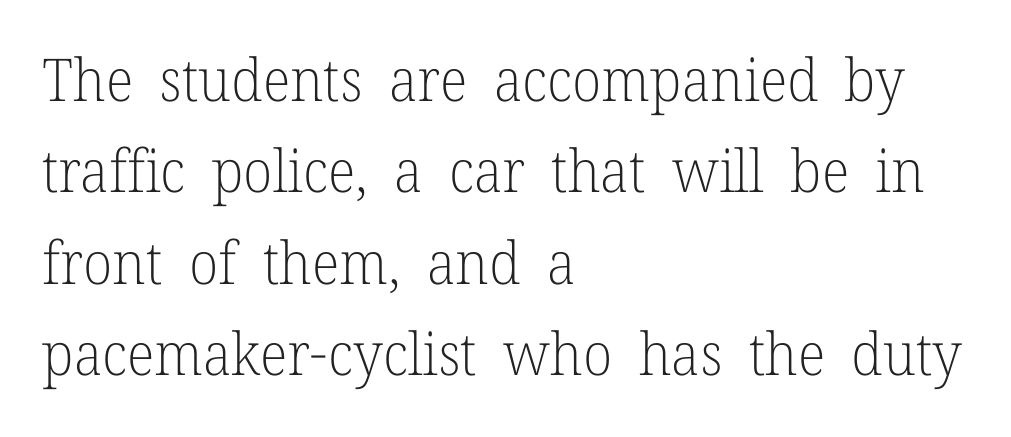
The image shows 59 px light serif type, upright; set left-aligned, normal line spacing (1.55x), normal letter spacing, not underlined; low stroke contrast and a medium x-height.
